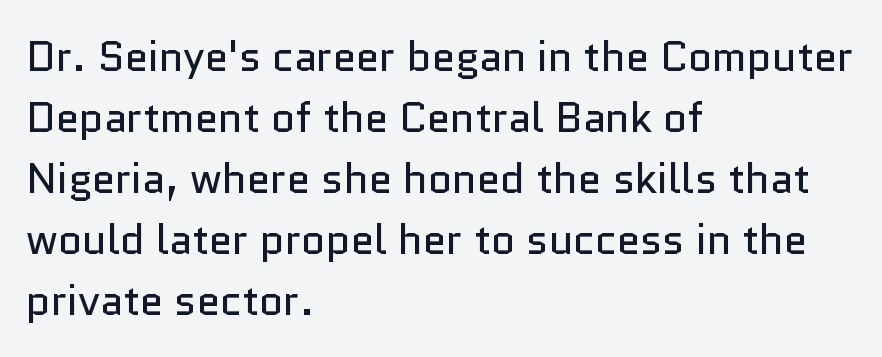
{"serif": "no", "italic": "no", "bold": "no", "weight": "regular", "width": "normal", "stroke_contrast": "low", "x_height": "medium", "monospaced": "no", "underline": "no", "align": "left", "line_spacing": "normal", "line_spacing_ratio": 1.45, "letter_spacing": "normal", "letter_spacing_em": 0.0, "glyph_px": 42}
